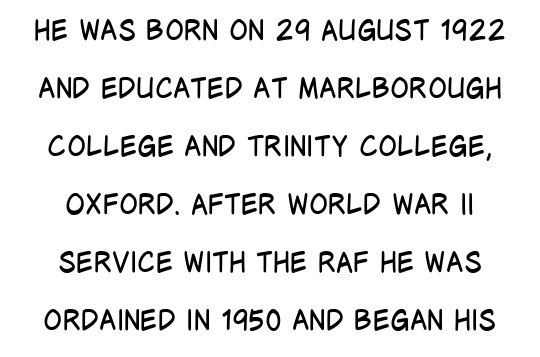
{"serif": "no", "italic": "no", "bold": "no", "weight": "regular", "width": "condensed", "stroke_contrast": "low", "x_height": "large", "monospaced": "no", "underline": "no", "align": "center", "line_spacing": "loose", "line_spacing_ratio": 2.07, "letter_spacing": "normal", "letter_spacing_em": 0.0, "glyph_px": 28}
